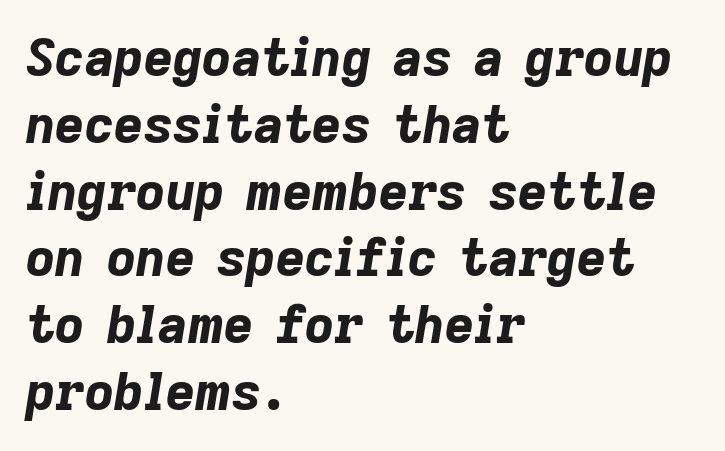
Q: Is the text bold? A: Yes.
Q: Is the text italic (slanted)? A: Yes, it leans right by about 9 degrees.
Q: Is the text underlined? A: No.
Q: How is the paragraph aligned? A: Left-aligned.
Q: Is the spacing between letters normal or unusually wide? A: Normal.
Q: Is the spacing between lines tight, normal or loose? A: Normal.
Q: Width (condensed, normal, or wide)? A: Normal.
Q: Stroke contrast? A: Low.
Q: x-height? A: Medium.
Q: Monospaced? A: No.
